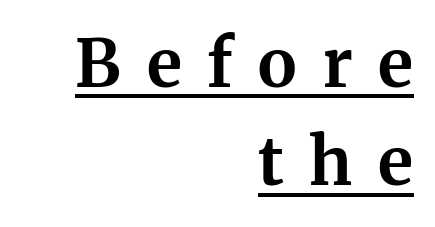
Each letter's strokes conclude with small projecting serifs. On the weight axis this lands at bold, roughly 700. The specimen reads as upright at a glance. Decoration check: the copy is underlined.
